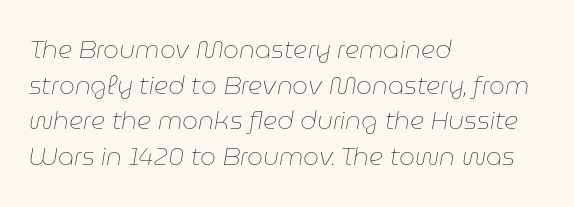
{"italic": "yes", "lean": "right", "slant_degrees": 9, "bold": "no", "underline": "no", "align": "left", "line_spacing": "normal", "line_spacing_ratio": 1.43, "letter_spacing": "normal", "letter_spacing_em": 0.0, "glyph_px": 25}
